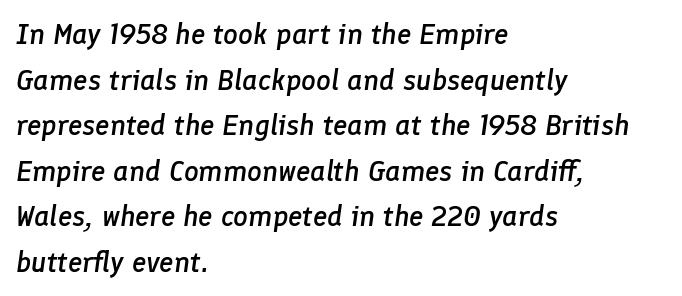
Strokes here are thickened, but only to semibold level. The designer left line spacing at the default. Nobody drew a line under any word here. Observe the ordinary spacing: letters are neighbours, not strangers. These lines are rendered in a variable-pitch font.
